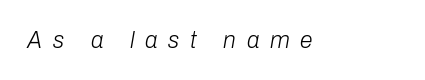
{"italic": "yes", "lean": "right", "slant_degrees": 10, "bold": "no", "underline": "no", "letter_spacing": "wide", "letter_spacing_em": 0.47, "glyph_px": 23}
